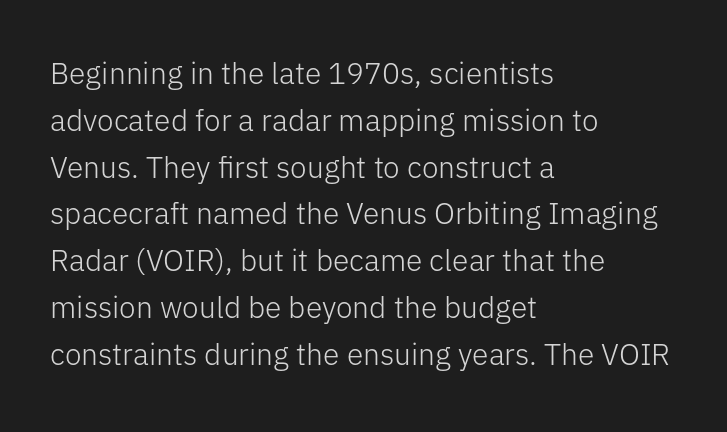
The image shows 30 px light sans-serif type, upright; set left-aligned, normal line spacing (1.56x), normal letter spacing, not underlined; low stroke contrast and a medium x-height.
